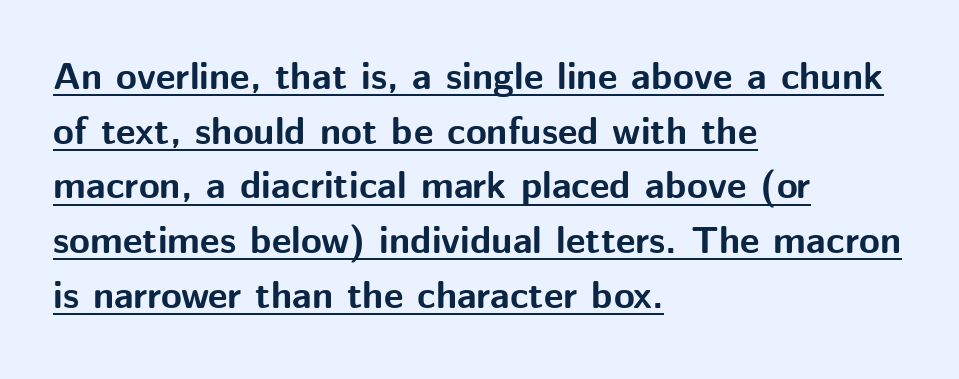
{"serif": "no", "italic": "no", "bold": "yes", "weight": "bold", "width": "normal", "stroke_contrast": "medium", "x_height": "medium", "monospaced": "no", "underline": "yes", "align": "left", "line_spacing": "normal", "line_spacing_ratio": 1.44, "letter_spacing": "normal", "letter_spacing_em": 0.0, "glyph_px": 38}
